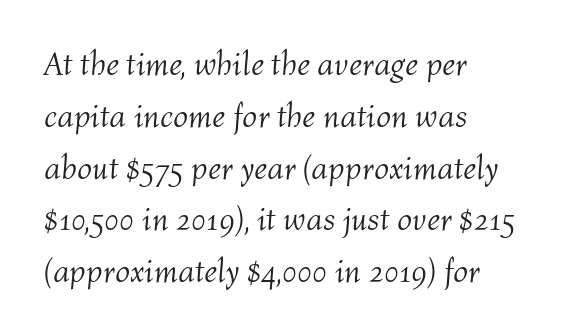
No chunkiness to these letters — they're not bold. The rendering uses natural spacing where letterforms have individual widths. A normal amount of white space separates one row of letters from the next. Is the type slanted? Yes — the strokes lean at a clear angle. Tracking here is standard; glyphs follow each other at the usual distance. Descenders are the only things crossing below the line.
